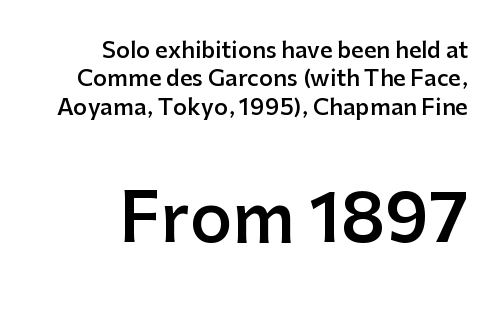
The image shows 66 px semibold sans-serif type, upright; set right-aligned, normal line spacing (1.29x), normal letter spacing, not underlined; the second (bottom) block is 3.0x larger; low stroke contrast and a medium x-height.
